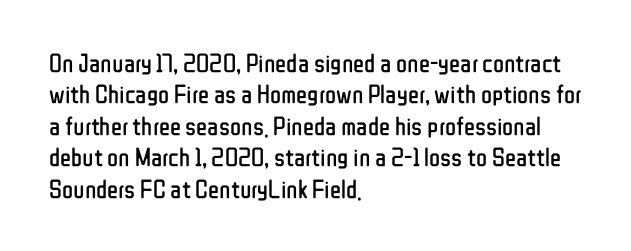
{"italic": "no", "bold": "no", "underline": "no", "align": "left", "line_spacing_ratio": 1.21, "letter_spacing": "normal", "letter_spacing_em": 0.0, "glyph_px": 26}
